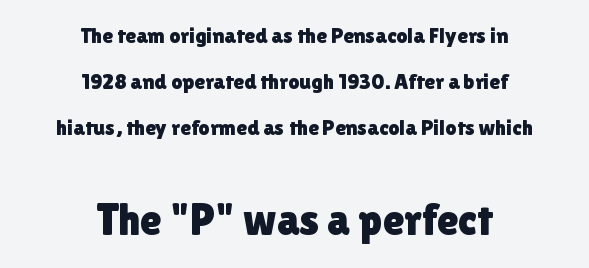
The image shows 44 px sans-serif type, upright; set centered, loose line spacing (2.08x), normal letter spacing, not underlined; the second (bottom) block is 2.0x larger; a medium x-height.
